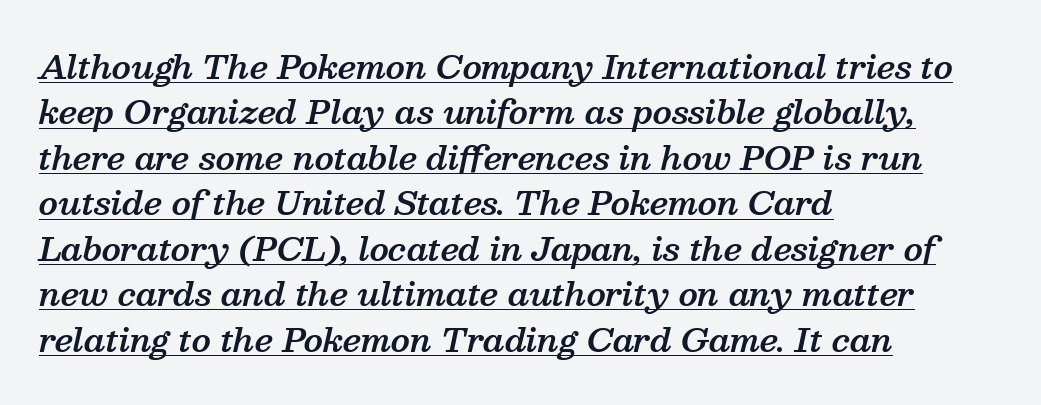
Every character sits at an angle, as italics do. Stroke thickness is moderately raised; the sample reads as semibold. Every word sits above its own underline. Baseline-to-baseline distance is the conventional proportion of letter height.
